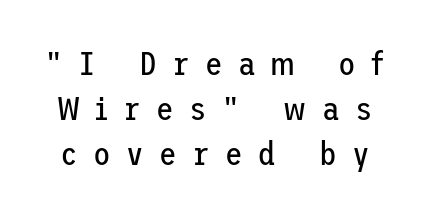
The image shows 32 px regular-weight sans-serif type, upright; set normal line spacing (1.4x), unusually wide letter spacing (+0.48 em), not underlined; low stroke contrast and a medium x-height.
